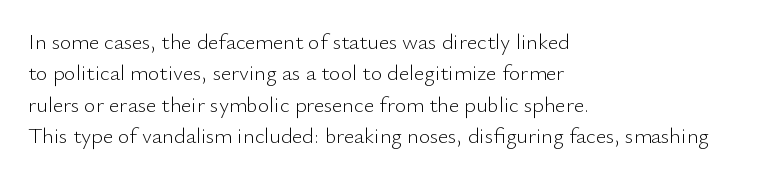
The image shows 22 px text type, upright; set left-aligned, normal line spacing (1.43x), normal letter spacing, not underlined.
